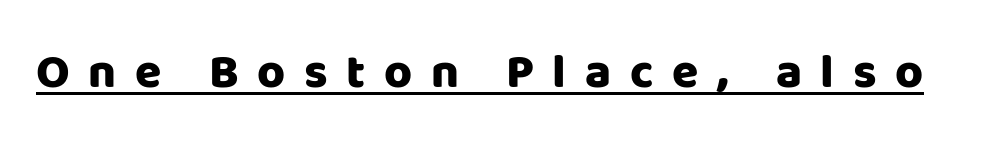
Q: Is the text bold? A: Yes.
Q: Is the text italic (slanted)? A: No, it is upright.
Q: Is the typeface a serif or a sans-serif typeface? A: Sans-serif.
Q: Is the text underlined? A: Yes.
Q: Is the spacing between letters normal or unusually wide? A: Unusually wide.
Q: Width (condensed, normal, or wide)? A: Normal.
Q: Stroke contrast? A: Low.
Q: x-height? A: Large.
Q: Monospaced? A: No.
